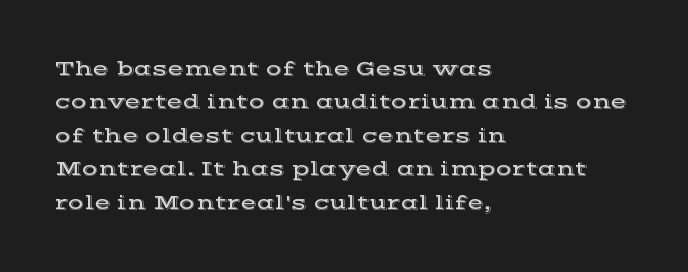
The image shows 21 px text type, upright; set left-aligned, normal line spacing (1.59x), normal letter spacing, not underlined.
